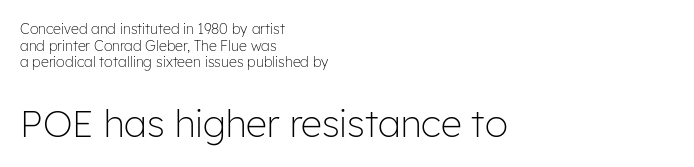
{"serif": "no", "italic": "no", "bold": "no", "weight": "light", "width": "normal", "stroke_contrast": "low", "x_height": "medium", "monospaced": "no", "underline": "no", "align": "left", "line_spacing_ratio": 1.19, "letter_spacing": "normal", "letter_spacing_em": 0.0, "larger_block": "second", "size_ratio": 2.64, "glyph_px": 37}
